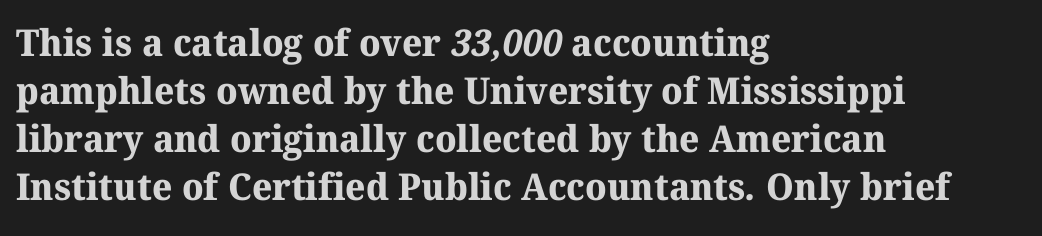
Q: Is the text bold? A: Yes.
Q: Is the typeface a serif or a sans-serif typeface? A: Serif.
Q: Is the text underlined? A: No.
Q: How is the paragraph aligned? A: Left-aligned.
Q: Is the spacing between letters normal or unusually wide? A: Normal.
Q: Is the spacing between lines tight, normal or loose? A: Normal.
Q: Width (condensed, normal, or wide)? A: Normal.
Q: Stroke contrast? A: Medium.
Q: x-height? A: Medium.
Q: Monospaced? A: No.
